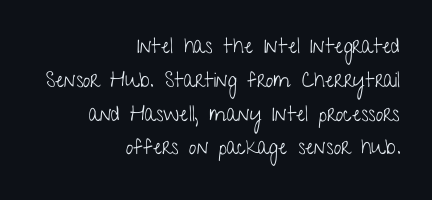
Alignment: flush right. Just letters on the line, the space beneath them empty. Style check: upright. Unbolded letterforms with no extra heft.
